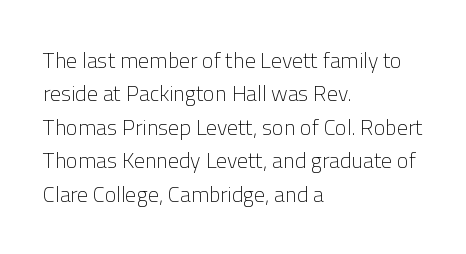
Summary of vertical rhythm: regular, with standard interline spacing. No extra ink here — the face is not bold. Quick note: not italic, upright. Horizontal alignment here is leftward, the default for most running prose.
